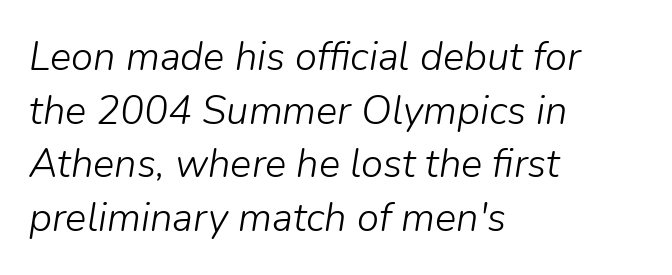
Q: Is the text bold? A: No.
Q: Is the text italic (slanted)? A: Yes, it leans right by about 9 degrees.
Q: Is the text underlined? A: No.
Q: How is the paragraph aligned? A: Left-aligned.
Q: Is the spacing between letters normal or unusually wide? A: Normal.
Q: Is the spacing between lines tight, normal or loose? A: Normal.
Q: Width (condensed, normal, or wide)? A: Normal.
Q: Stroke contrast? A: Low.
Q: x-height? A: Medium.
Q: Monospaced? A: No.
